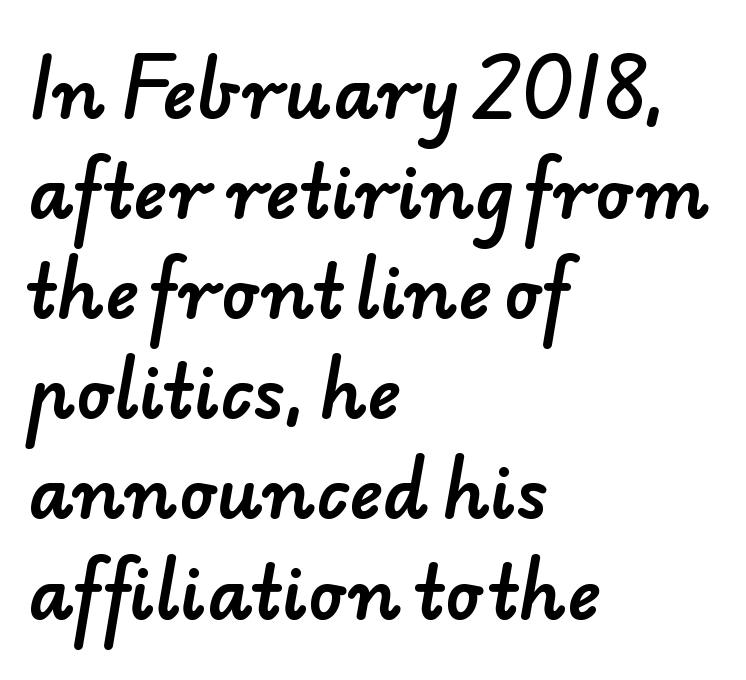
Q: Is the typeface a serif or a sans-serif typeface? A: Sans-serif.
Q: Is the text underlined? A: No.
Q: How is the paragraph aligned? A: Left-aligned.
Q: Is the spacing between letters normal or unusually wide? A: Normal.
Q: Is the spacing between lines tight, normal or loose? A: Normal.
Q: Width (condensed, normal, or wide)? A: Normal.
Q: Stroke contrast? A: Low.
Q: x-height? A: Small.
Q: Monospaced? A: No.
